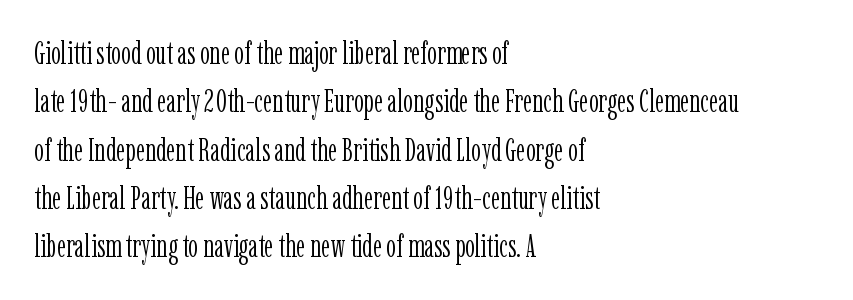
Q: Is the text bold? A: No.
Q: Is the text italic (slanted)? A: No, it is upright.
Q: Is the typeface a serif or a sans-serif typeface? A: Serif.
Q: Is the text underlined? A: No.
Q: How is the paragraph aligned? A: Left-aligned.
Q: Is the spacing between letters normal or unusually wide? A: Normal.
Q: Is the spacing between lines tight, normal or loose? A: Normal.
Q: Width (condensed, normal, or wide)? A: Condensed.
Q: Stroke contrast? A: Low.
Q: x-height? A: Medium.
Q: Monospaced? A: No.
